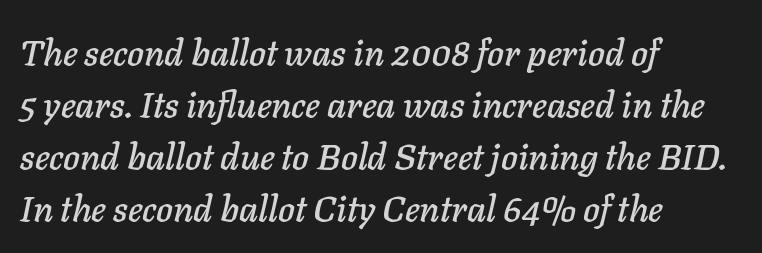
{"italic": "yes", "lean": "right", "slant_degrees": 11, "width": "normal", "stroke_contrast": "low", "x_height": "medium", "monospaced": "no", "underline": "no", "align": "left", "line_spacing": "normal", "line_spacing_ratio": 1.44, "letter_spacing": "normal", "letter_spacing_em": 0.0, "glyph_px": 36}
